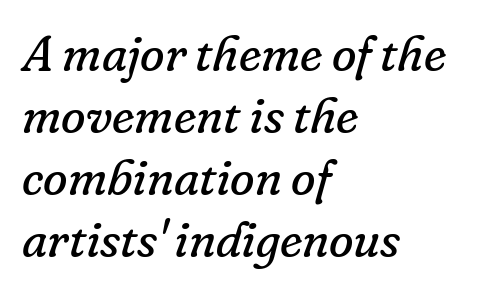
Q: Is the text bold? A: No.
Q: Is the text italic (slanted)? A: Yes, it leans right by about 16 degrees.
Q: Is the typeface a serif or a sans-serif typeface? A: Serif.
Q: Is the text underlined? A: No.
Q: How is the paragraph aligned? A: Left-aligned.
Q: Is the spacing between letters normal or unusually wide? A: Normal.
Q: Width (condensed, normal, or wide)? A: Normal.
Q: Stroke contrast? A: Low.
Q: x-height? A: Small.
Q: Monospaced? A: No.
